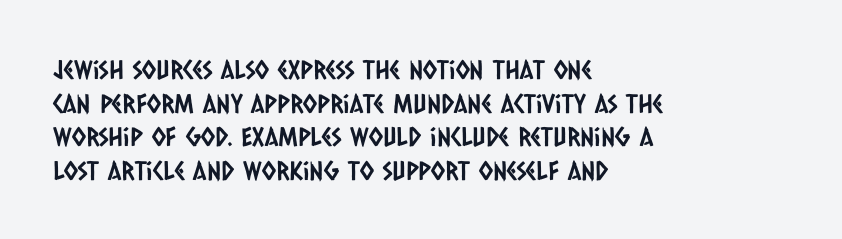
Nobody touched the tracking dial on this one. Leading: standard. Is the block centered? No — it sits flush against the left margin. Unmarked baselines from the first word to the last.
